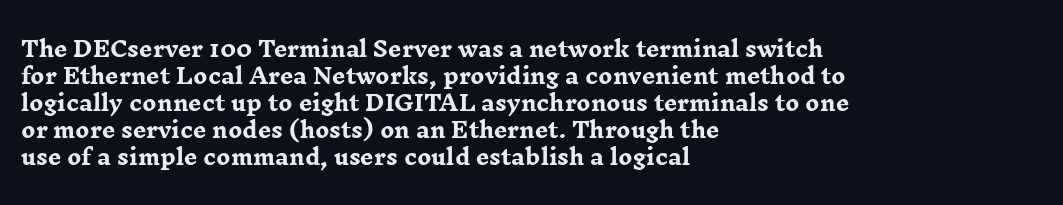
{"italic": "no", "bold": "yes", "underline": "no", "align": "left", "line_spacing": "normal", "line_spacing_ratio": 1.28, "letter_spacing": "normal", "letter_spacing_em": 0.0, "glyph_px": 21}
